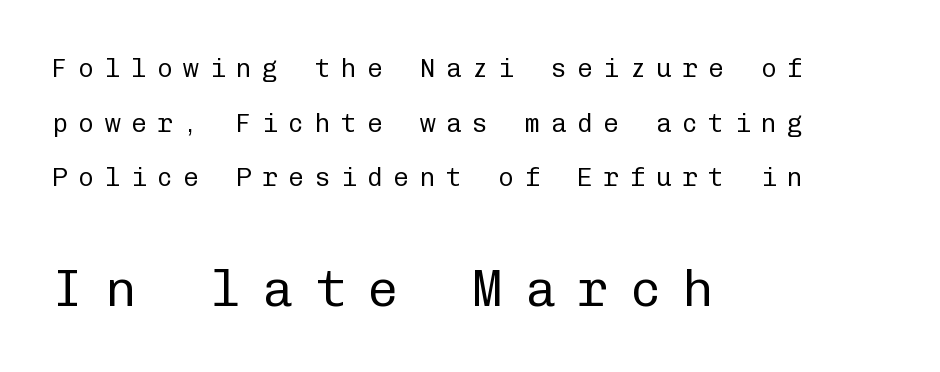
Q: Is the text bold? A: No.
Q: Is the text italic (slanted)? A: No, it is upright.
Q: Is the typeface a serif or a sans-serif typeface? A: Sans-serif.
Q: Is the text underlined? A: No.
Q: How is the paragraph aligned? A: Left-aligned.
Q: Is the spacing between letters normal or unusually wide? A: Unusually wide.
Q: Is the spacing between lines tight, normal or loose? A: Loose.
Q: Which block of text is set in a larger size, the first (top) or the second (bottom)? A: The second (bottom) one.
Q: Width (condensed, normal, or wide)? A: Normal.
Q: Stroke contrast? A: Low.
Q: x-height? A: Medium.
Q: Monospaced? A: Yes.
